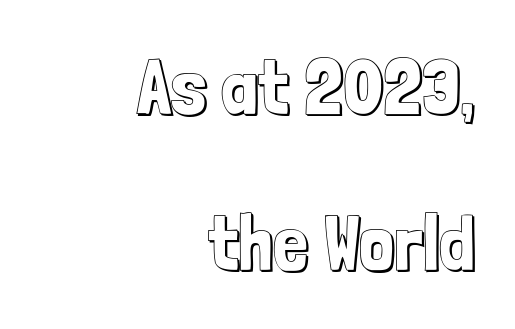
Right-aligned paragraph, ragged on the left. Quick note: interline space is abundant. Here the glyphs are tracked normally, forming tight word shapes. A bare baseline throughout the passage. You could not count columns in this text — the font is proportionally spaced. A typesetter would mark this as roman, not italic.
